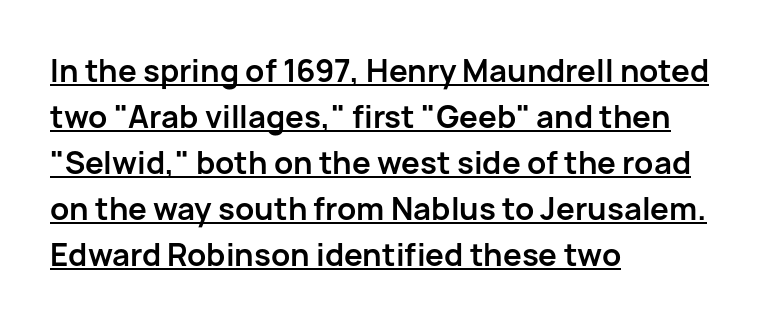
When letters stand straight like this, we call the style roman or upright. In designer terms, the underline attribute is active on this setting. Regarding leading, the lines here are spaced in the standard way. Pretty heavy lettering here — definitely bold.
